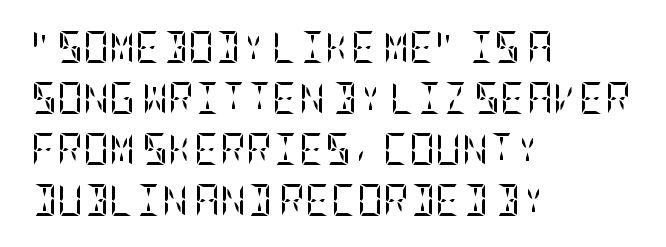
The image shows 32 px regular-weight, condensed serif type, upright; set left-aligned, normal line spacing (1.59x), normal letter spacing, not underlined; low stroke contrast and a large x-height.
